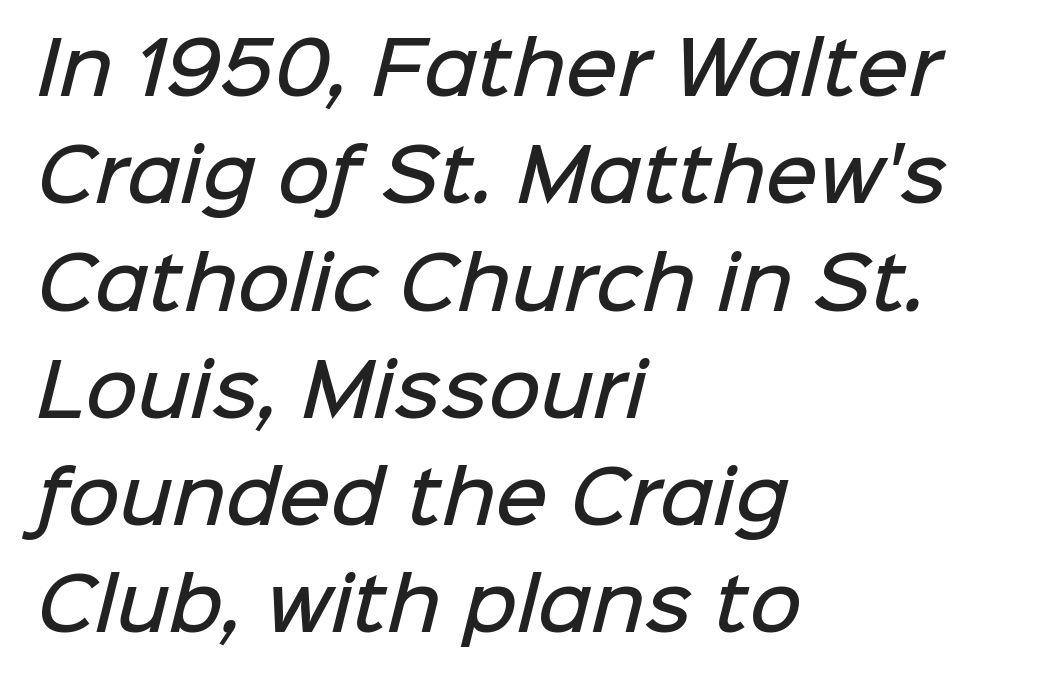
{"serif": "no", "bold": "semi", "weight": "semibold", "width": "normal", "stroke_contrast": "low", "x_height": "medium", "monospaced": "no", "underline": "no", "align": "left", "line_spacing": "normal", "line_spacing_ratio": 1.49, "letter_spacing": "normal", "letter_spacing_em": 0.0, "glyph_px": 72}
